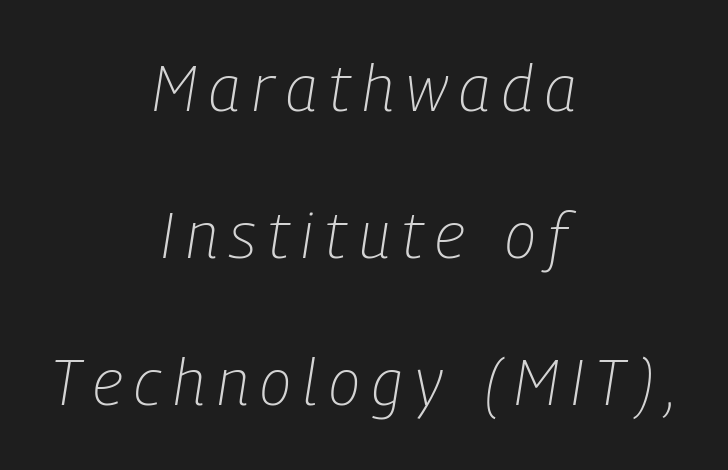
{"italic": "yes", "lean": "right", "slant_degrees": 9, "bold": "no", "weight": "light", "width": "condensed", "stroke_contrast": "low", "x_height": "medium", "monospaced": "no", "underline": "no", "align": "center", "line_spacing": "loose", "line_spacing_ratio": 2.3, "glyph_px": 64}
